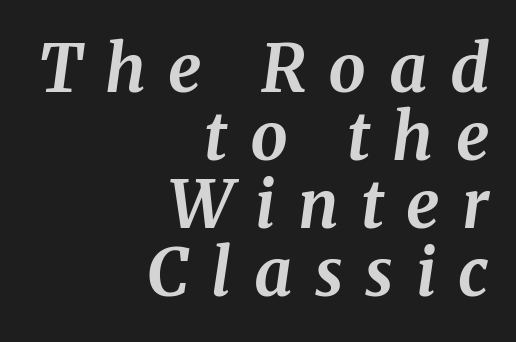
Q: Is the text bold? A: Yes.
Q: Is the text italic (slanted)? A: Yes, it leans right by about 8 degrees.
Q: Is the typeface a serif or a sans-serif typeface? A: Serif.
Q: Is the text underlined? A: No.
Q: How is the paragraph aligned? A: Right-aligned.
Q: Is the spacing between letters normal or unusually wide? A: Unusually wide.
Q: Is the spacing between lines tight, normal or loose? A: Tight.
Q: Width (condensed, normal, or wide)? A: Normal.
Q: Stroke contrast? A: Medium.
Q: x-height? A: Medium.
Q: Monospaced? A: No.
